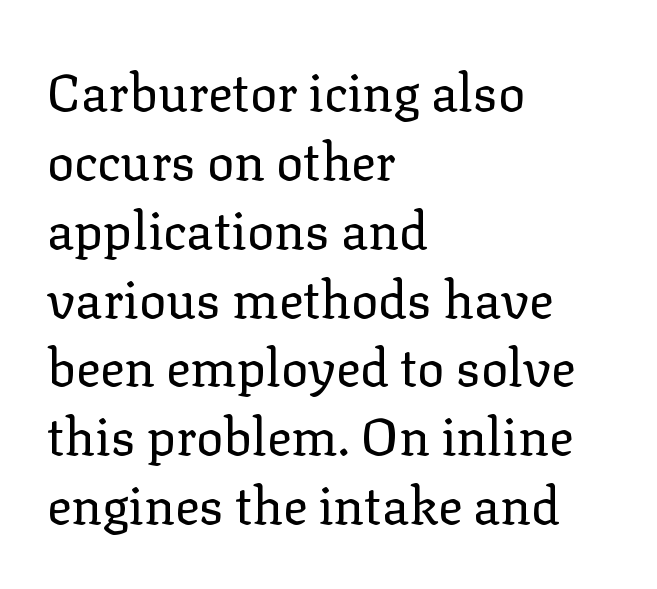
Q: Is the text bold? A: No.
Q: Is the text italic (slanted)? A: No, it is upright.
Q: Is the typeface a serif or a sans-serif typeface? A: Serif.
Q: Is the text underlined? A: No.
Q: How is the paragraph aligned? A: Left-aligned.
Q: Is the spacing between letters normal or unusually wide? A: Normal.
Q: Is the spacing between lines tight, normal or loose? A: Normal.
Q: Width (condensed, normal, or wide)? A: Normal.
Q: Stroke contrast? A: Low.
Q: x-height? A: Medium.
Q: Monospaced? A: No.
